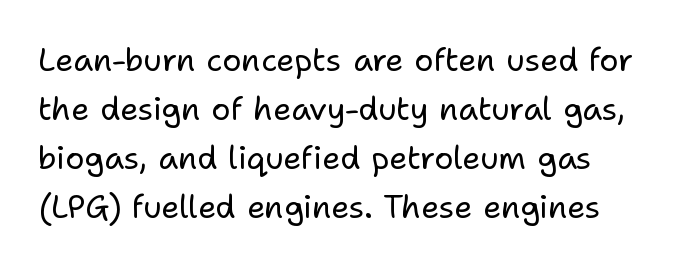
Q: Is the text bold? A: No.
Q: Is the text italic (slanted)? A: No, it is upright.
Q: Is the typeface a serif or a sans-serif typeface? A: Sans-serif.
Q: Is the text underlined? A: No.
Q: Is the spacing between letters normal or unusually wide? A: Normal.
Q: Is the spacing between lines tight, normal or loose? A: Normal.
Q: Width (condensed, normal, or wide)? A: Normal.
Q: Stroke contrast? A: Low.
Q: x-height? A: Medium.
Q: Monospaced? A: No.
